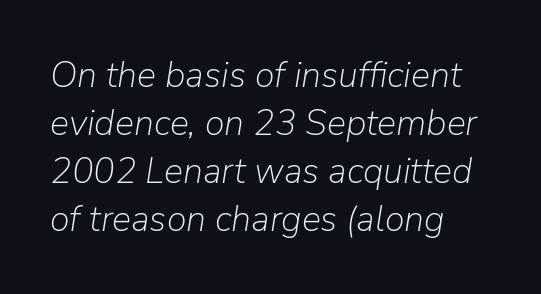
{"italic": "yes", "lean": "right", "slant_degrees": 9, "bold": "no", "weight": "light", "width": "normal", "stroke_contrast": "low", "x_height": "medium", "monospaced": "no", "underline": "no", "align": "left", "line_spacing": "normal", "line_spacing_ratio": 1.33, "letter_spacing": "normal", "letter_spacing_em": 0.0, "glyph_px": 36}
